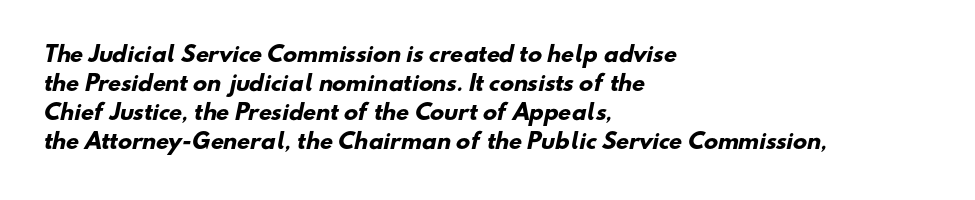
{"bold": "yes", "underline": "no", "align": "left", "line_spacing": "normal", "line_spacing_ratio": 1.38, "letter_spacing": "normal", "letter_spacing_em": 0.0, "glyph_px": 21}
